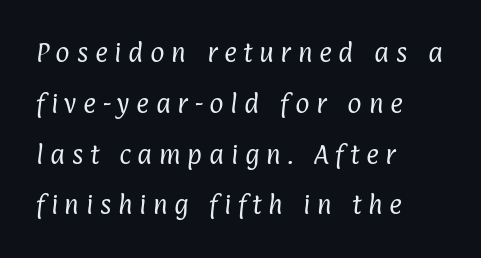
The letterforms stand isolated, each surrounded by extra space. Teacher's note: observe the even left margin — that is flush-left alignment. The designer dialed line spacing up above the default. Compared with a typical body face, this is equally light or lighter still.
